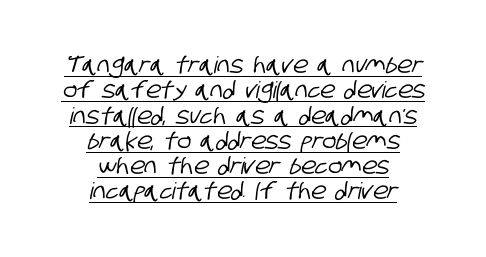
{"underline": "yes", "align": "center", "line_spacing": "tight", "line_spacing_ratio": 1.1, "letter_spacing": "normal", "letter_spacing_em": 0.0, "glyph_px": 23}
